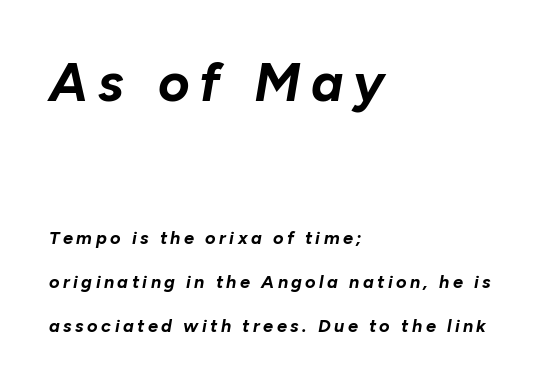
The lettering tilts uniformly, giving the passage an italic look. Character widths vary here, with narrow letters taking less room than wide ones. Bare-footed words on every line. These lines stack with their left ends in a neat column. Look at the stroke-to-counter ratio: heavy, a bold. Typesetter's note — upper block bumped up in size, lower block left smaller.
